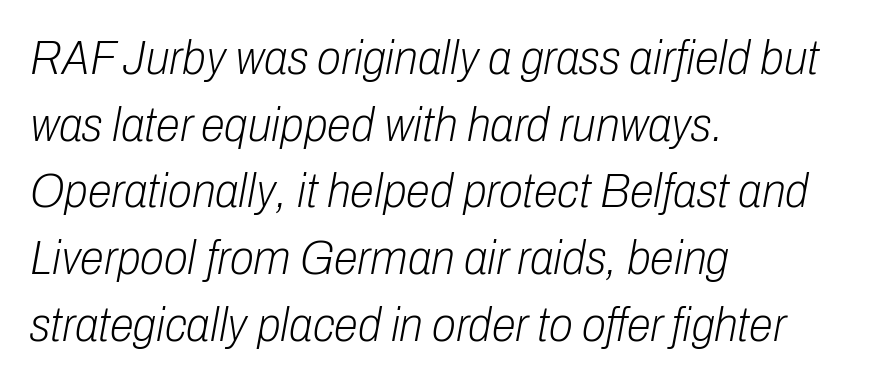
Notice how descenders clear the ascenders below comfortably — that's standard leading. No extra tracking has been applied to these lines. Line starts are locked; line ends wander. Honestly, there is no underline to notice here at all. Here the designer chose a conventional face with non-uniform glyph widths. The face used here has a pronounced slope to its letters.
